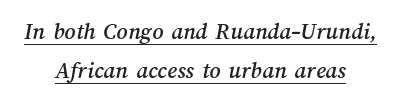
Q: Is the text underlined? A: Yes.
Q: How is the paragraph aligned? A: Centered.
Q: Is the spacing between letters normal or unusually wide? A: Normal.
Q: Is the spacing between lines tight, normal or loose? A: Normal.
